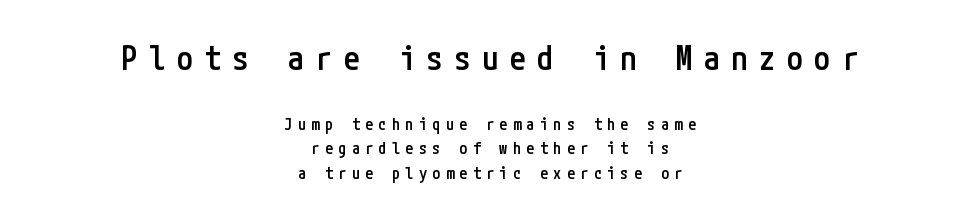
Normally led — the rows are evenly, conventionally spaced. Nobody drew a line under any word here. Serif or sans? Sans — the stroke terminals are bare. You get the large type first, then a drop to smaller type.
